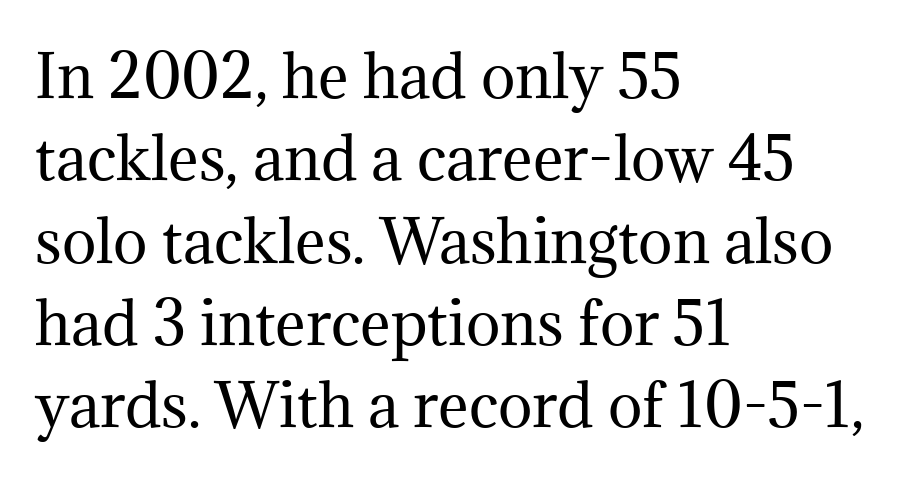
{"serif": "yes", "italic": "no", "bold": "no", "weight": "regular", "width": "normal", "stroke_contrast": "medium", "x_height": "medium", "monospaced": "no", "underline": "no", "align": "left", "line_spacing": "normal", "line_spacing_ratio": 1.42, "letter_spacing": "normal", "letter_spacing_em": 0.0, "glyph_px": 58}
